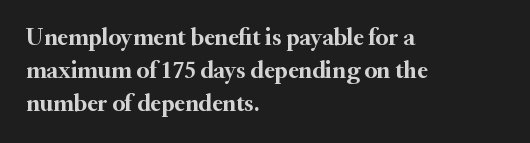
The image shows 24 px bold type, upright; set left-aligned, normal line spacing (1.37x), normal letter spacing, not underlined.
